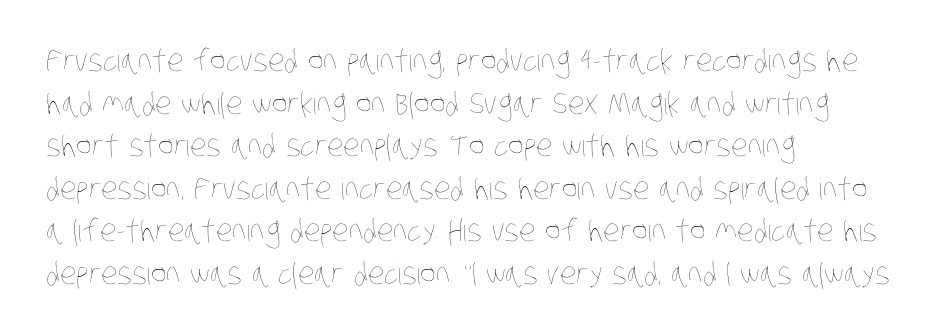
The paragraph has a hard left edge and a soft right edge. The letters sit at their default tracking, neither squeezed nor spread. Is the type heavy? It reads as light-to-regular instead. Here the designer chose a conventional face with non-uniform glyph widths. A bare baseline throughout the passage.
